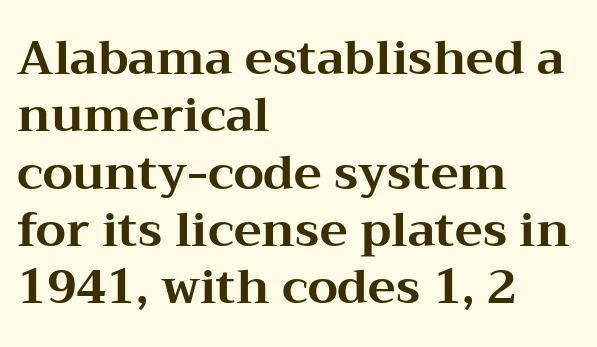
The image shows 47 px bold, wide serif type, upright; set left-aligned, line spacing 1.22x, normal letter spacing, not underlined; medium stroke contrast and a medium x-height.
